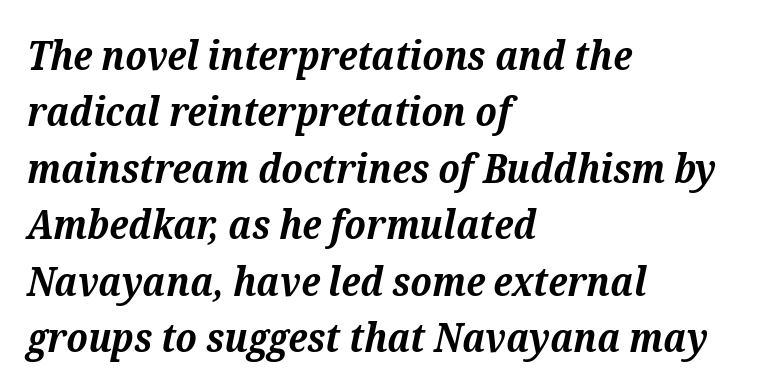
The image shows 40 px bold serif type, italic (leaning right); set left-aligned, normal line spacing (1.41x), normal letter spacing, not underlined; medium stroke contrast and a medium x-height.
